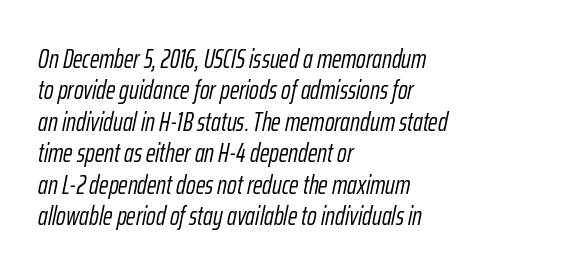
The image shows 26 px text type, italic (leaning right); set left-aligned, line spacing 1.21x, normal letter spacing, not underlined.
